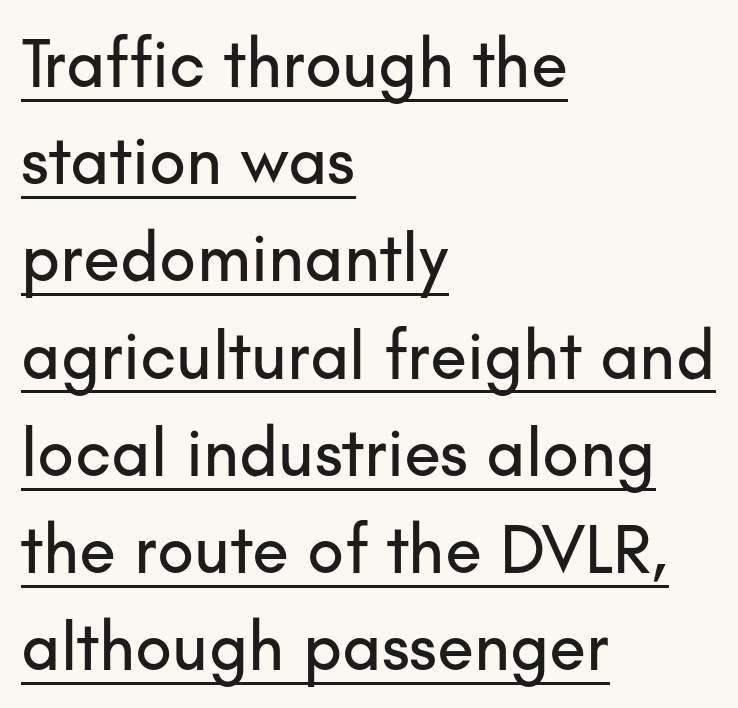
{"serif": "no", "italic": "no", "width": "normal", "stroke_contrast": "low", "x_height": "small", "monospaced": "no", "underline": "yes", "align": "left", "line_spacing": "normal", "line_spacing_ratio": 1.43, "letter_spacing": "normal", "letter_spacing_em": 0.0, "glyph_px": 68}
